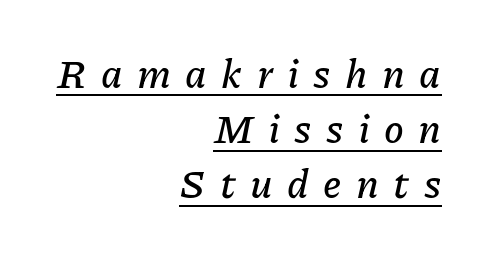
{"italic": "yes", "lean": "right", "slant_degrees": 11, "width": "normal", "stroke_contrast": "low", "x_height": "medium", "monospaced": "no", "underline": "yes", "align": "right", "line_spacing": "normal", "line_spacing_ratio": 1.38, "letter_spacing": "wide", "letter_spacing_em": 0.36, "glyph_px": 40}
